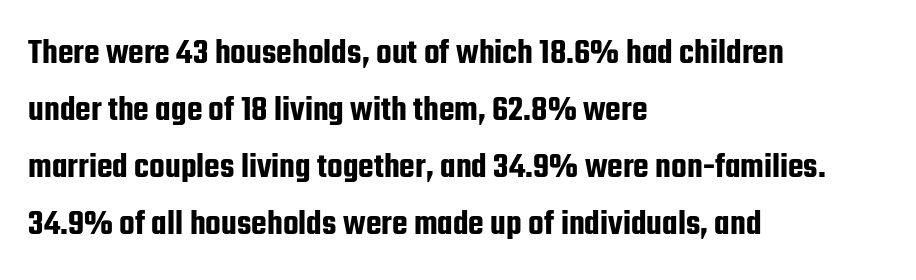
{"serif": "no", "italic": "no", "width": "condensed", "stroke_contrast": "low", "x_height": "medium", "monospaced": "no", "underline": "no", "align": "left", "line_spacing": "normal", "line_spacing_ratio": 1.58, "letter_spacing": "normal", "letter_spacing_em": 0.0, "glyph_px": 36}
